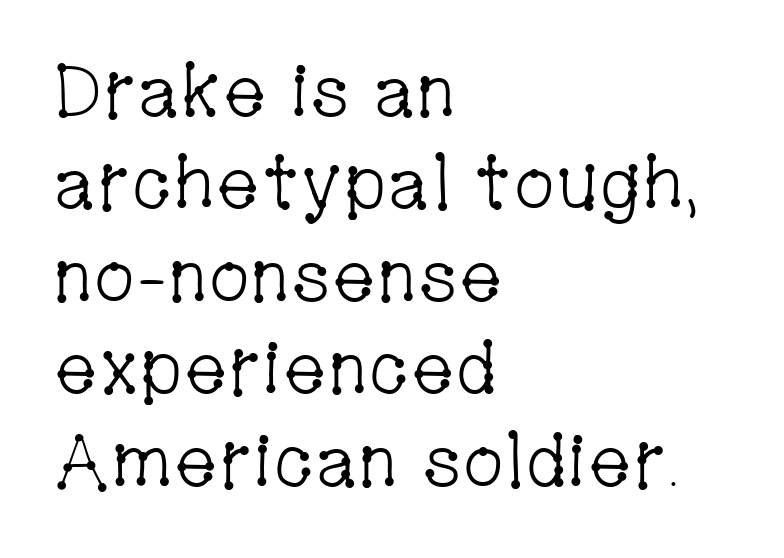
The image shows 74 px light, condensed serif type, upright; set left-aligned, normal line spacing (1.25x), normal letter spacing, not underlined; low stroke contrast and a medium x-height.
